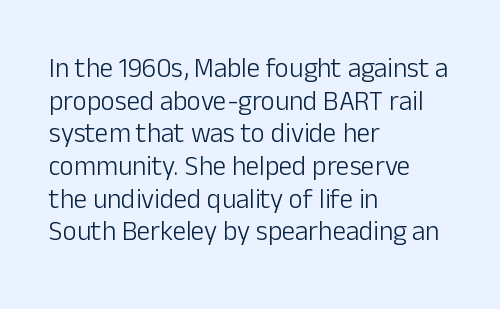
The image shows 27 px text type, upright; set left-aligned, line spacing 1.21x, normal letter spacing, not underlined.
